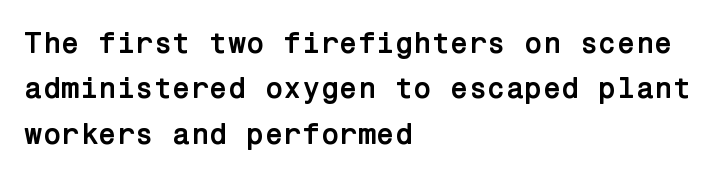
Q: Is the text bold? A: Yes.
Q: Is the text italic (slanted)? A: No, it is upright.
Q: Is the typeface a serif or a sans-serif typeface? A: Sans-serif.
Q: Is the text underlined? A: No.
Q: How is the paragraph aligned? A: Left-aligned.
Q: Is the spacing between letters normal or unusually wide? A: Normal.
Q: Is the spacing between lines tight, normal or loose? A: Normal.
Q: Width (condensed, normal, or wide)? A: Normal.
Q: Stroke contrast? A: Low.
Q: x-height? A: Medium.
